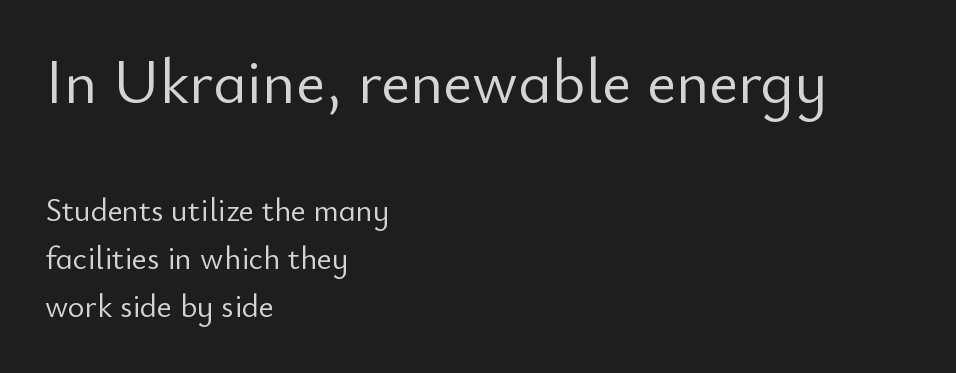
Summary of weight: not heavy and not bold. Of the two passages, the one on top uses the larger point size. Layout note: lines flush left. Examine the stroke ends and you'll find no serifs.
